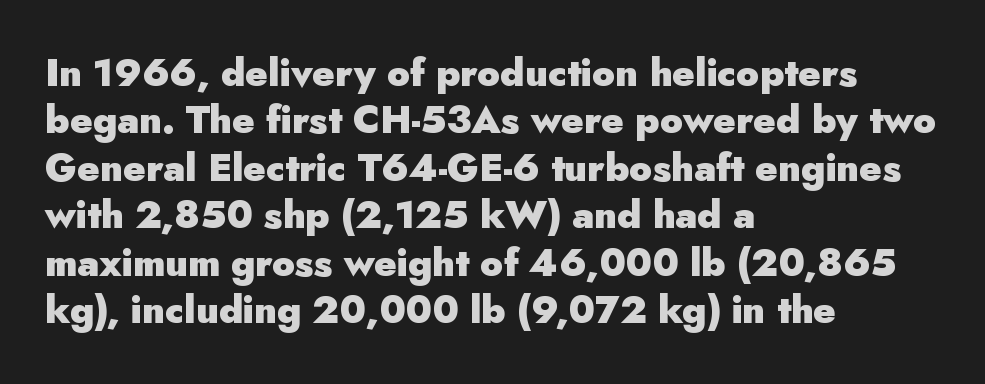
{"serif": "no", "italic": "no", "bold": "yes", "weight": "heavy", "width": "normal", "stroke_contrast": "low", "x_height": "small", "monospaced": "no", "underline": "no", "align": "left", "line_spacing": "normal", "line_spacing_ratio": 1.25, "letter_spacing": "normal", "letter_spacing_em": 0.0, "glyph_px": 38}
